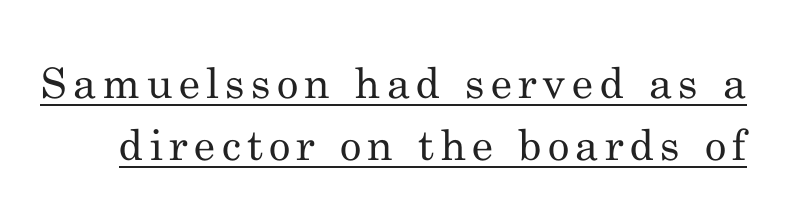
The image shows 42 px regular-weight serif type, upright; set normal line spacing (1.47x), underlined; medium stroke contrast and a small x-height.
